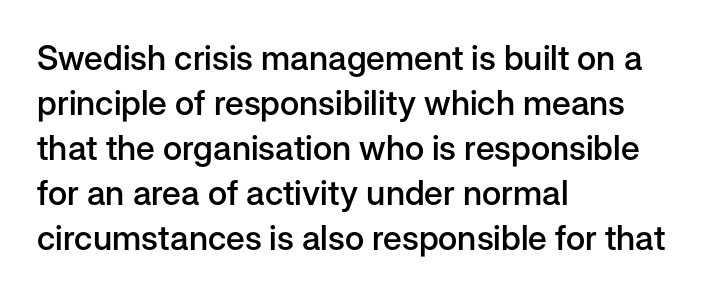
Q: Is the text bold? A: Semi-bold.
Q: Is the text italic (slanted)? A: No, it is upright.
Q: Is the typeface a serif or a sans-serif typeface? A: Sans-serif.
Q: Is the text underlined? A: No.
Q: How is the paragraph aligned? A: Left-aligned.
Q: Is the spacing between letters normal or unusually wide? A: Normal.
Q: Is the spacing between lines tight, normal or loose? A: Normal.
Q: Width (condensed, normal, or wide)? A: Normal.
Q: Stroke contrast? A: Low.
Q: x-height? A: Medium.
Q: Monospaced? A: No.
